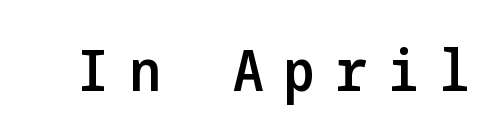
Has an underline been added? It has not. Vertical strokes here are truly vertical. What kind of face is this? One without serifs — a sans. Words appear elongated and porous because spacing is wide.
